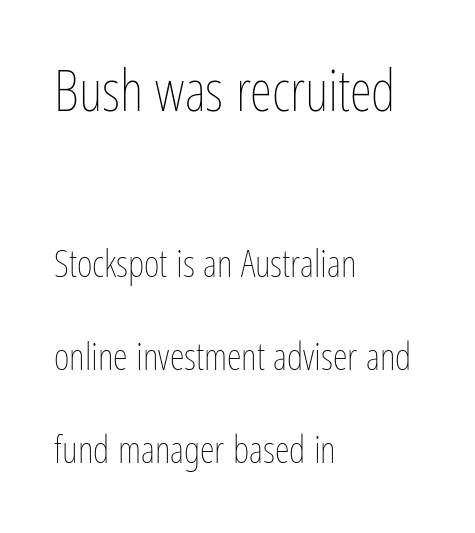
The image shows 57 px thin, condensed type, upright; set left-aligned, loose line spacing (2.45x), normal letter spacing, not underlined; the first (top) block is 1.5x larger; low stroke contrast and a medium x-height.
